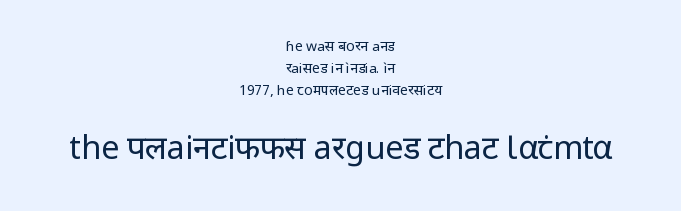
{"serif": "no", "italic": "no", "bold": "no", "weight": "regular", "width": "normal", "stroke_contrast": "low", "x_height": "medium", "monospaced": "no", "underline": "no", "align": "center", "line_spacing": "normal", "line_spacing_ratio": 1.58, "letter_spacing": "normal", "letter_spacing_em": 0.0, "larger_block": "second", "size_ratio": 2.29, "glyph_px": 32}
